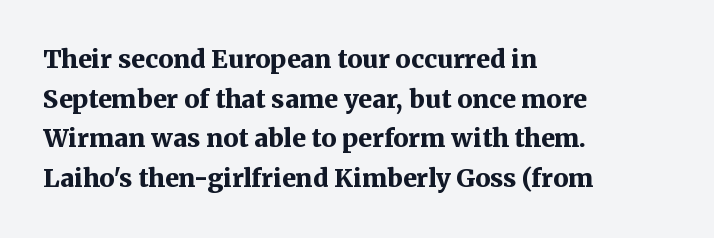
The image shows 25 px bold type, upright; set left-aligned, normal line spacing (1.59x), normal letter spacing, not underlined.
